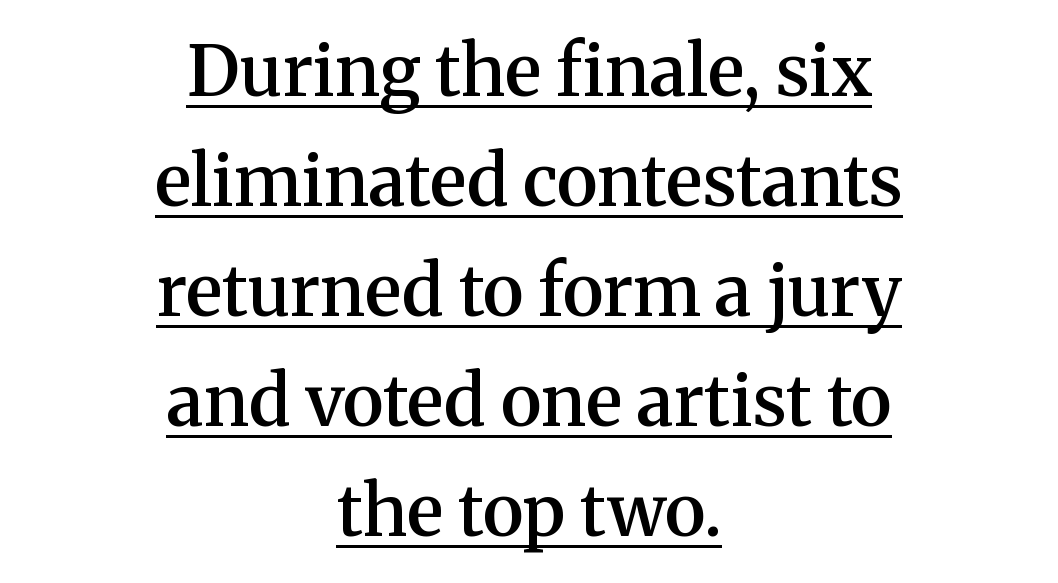
{"serif": "yes", "italic": "no", "bold": "semi", "weight": "semibold", "width": "normal", "stroke_contrast": "medium", "x_height": "medium", "monospaced": "no", "underline": "yes", "align": "center", "line_spacing": "normal", "line_spacing_ratio": 1.55, "letter_spacing": "normal", "letter_spacing_em": 0.0, "glyph_px": 71}
